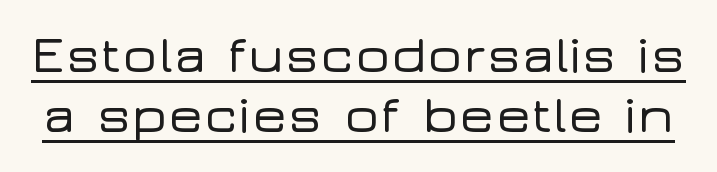
The image shows 53 px wide sans-serif type, upright; set tight line spacing (1.14x), normal letter spacing, underlined; low stroke contrast and a medium x-height.
